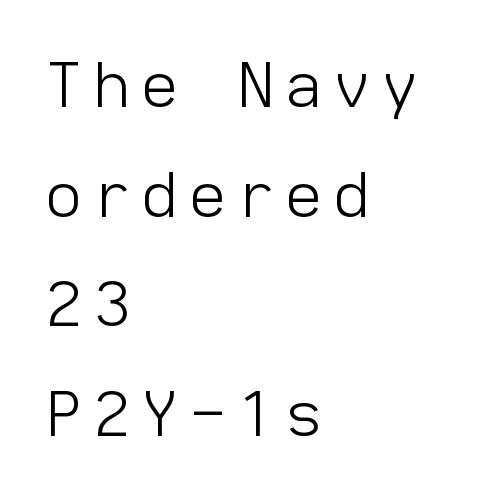
The image shows 62 px light sans-serif type, upright, monospaced; set left-aligned, line spacing 1.77x, unusually wide letter spacing (+0.2 em), not underlined; low stroke contrast and a medium x-height.
